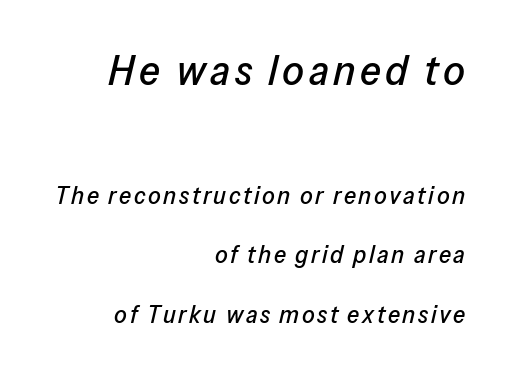
{"italic": "yes", "lean": "right", "slant_degrees": 13, "width": "normal", "stroke_contrast": "low", "x_height": "medium", "monospaced": "no", "underline": "no", "align": "right", "line_spacing": "loose", "line_spacing_ratio": 2.38, "larger_block": "first", "size_ratio": 1.72, "glyph_px": 43}
